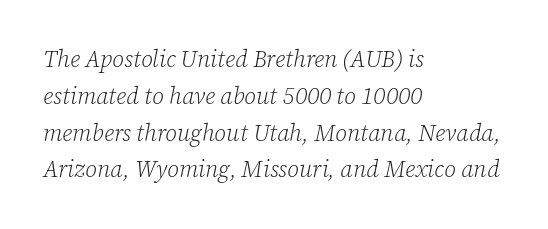
{"italic": "yes", "lean": "right", "slant_degrees": 12, "bold": "no", "underline": "no", "align": "left", "line_spacing": "normal", "line_spacing_ratio": 1.6, "letter_spacing": "normal", "letter_spacing_em": 0.0, "glyph_px": 23}
